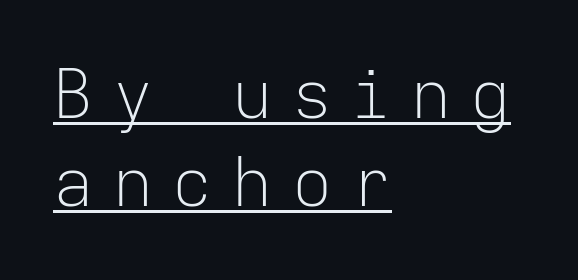
{"serif": "no", "italic": "no", "bold": "no", "weight": "light", "width": "normal", "stroke_contrast": "low", "x_height": "medium", "monospaced": "yes", "underline": "yes", "align": "left", "line_spacing": "normal", "line_spacing_ratio": 1.32, "letter_spacing": "wide", "letter_spacing_em": 0.29, "glyph_px": 67}
